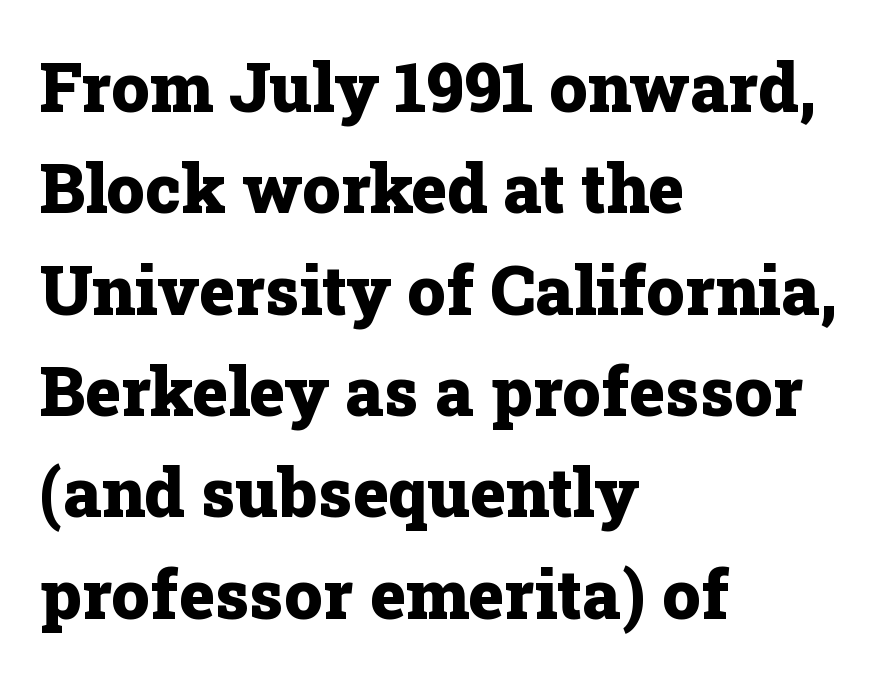
Q: Is the text bold? A: Yes.
Q: Is the text italic (slanted)? A: No, it is upright.
Q: Is the typeface a serif or a sans-serif typeface? A: Serif.
Q: Is the text underlined? A: No.
Q: How is the paragraph aligned? A: Left-aligned.
Q: Is the spacing between letters normal or unusually wide? A: Normal.
Q: Is the spacing between lines tight, normal or loose? A: Normal.
Q: Width (condensed, normal, or wide)? A: Normal.
Q: Stroke contrast? A: Low.
Q: x-height? A: Medium.
Q: Monospaced? A: No.
